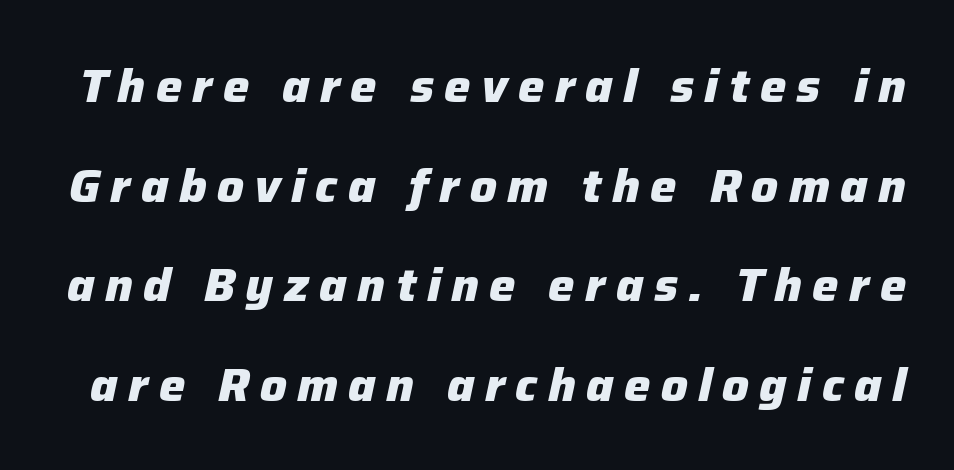
Q: Is the text bold? A: Yes.
Q: Is the text italic (slanted)? A: Yes, it leans right by about 12 degrees.
Q: Is the text underlined? A: No.
Q: Is the spacing between letters normal or unusually wide? A: Unusually wide.
Q: Is the spacing between lines tight, normal or loose? A: Loose.
Q: Width (condensed, normal, or wide)? A: Normal.
Q: Stroke contrast? A: Low.
Q: x-height? A: Medium.
Q: Monospaced? A: No.
